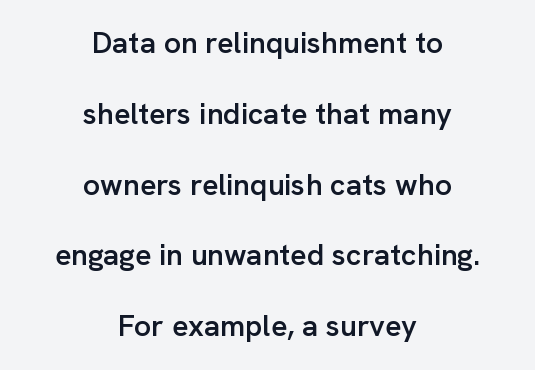
{"serif": "no", "italic": "no", "bold": "semi", "weight": "semibold", "width": "normal", "stroke_contrast": "low", "x_height": "medium", "monospaced": "no", "underline": "no", "align": "center", "line_spacing": "loose", "line_spacing_ratio": 2.36, "letter_spacing": "normal", "letter_spacing_em": 0.0, "glyph_px": 30}
